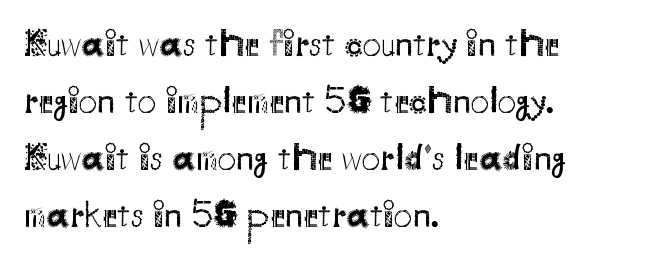
{"serif": "no", "italic": "no", "bold": "no", "weight": "regular", "width": "normal", "stroke_contrast": "medium", "x_height": "small", "monospaced": "no", "underline": "no", "align": "left", "line_spacing": "normal", "line_spacing_ratio": 1.54, "letter_spacing": "normal", "letter_spacing_em": 0.0, "glyph_px": 37}
